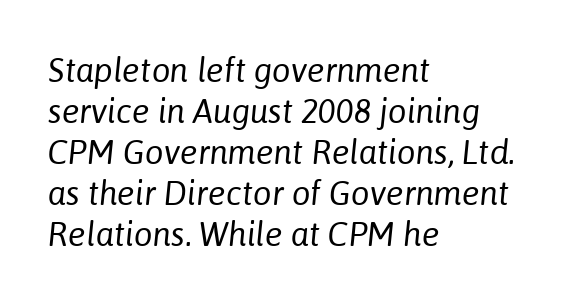
The image shows 33 px regular-weight type, italic (leaning right); set left-aligned, line spacing 1.24x, normal letter spacing, not underlined; low stroke contrast and a medium x-height.
